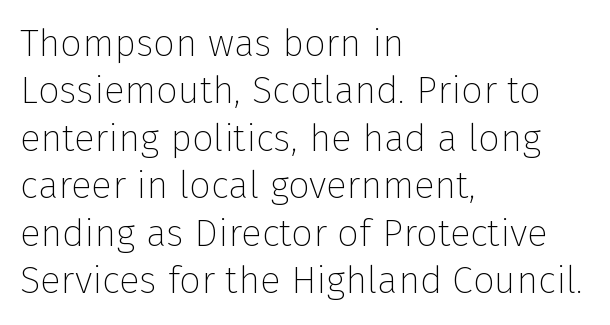
Q: Is the text bold? A: No.
Q: Is the text italic (slanted)? A: No, it is upright.
Q: Is the typeface a serif or a sans-serif typeface? A: Sans-serif.
Q: Is the text underlined? A: No.
Q: How is the paragraph aligned? A: Left-aligned.
Q: Is the spacing between letters normal or unusually wide? A: Normal.
Q: Is the spacing between lines tight, normal or loose? A: Normal.
Q: Width (condensed, normal, or wide)? A: Normal.
Q: Stroke contrast? A: Low.
Q: x-height? A: Medium.
Q: Monospaced? A: No.
